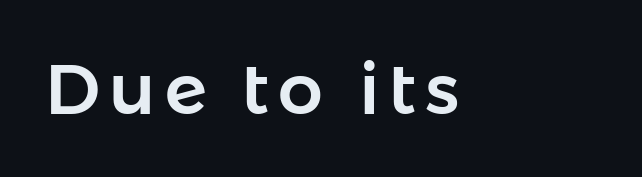
The font family rendered here belongs to the sans-serif group. The passage shown is typed in a proportional face where columns would drift. Posture: straight, roman, zero tilt. The foot of each line stays bare and open.
